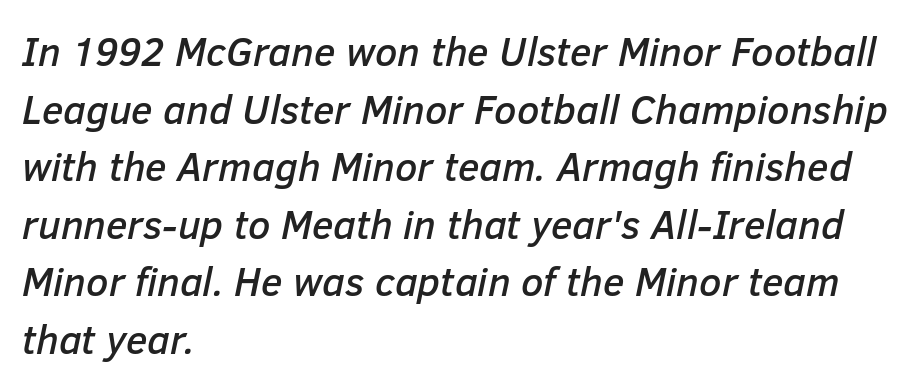
The image shows 40 px text type, italic (leaning right); set left-aligned, normal line spacing (1.44x), normal letter spacing, not underlined; low stroke contrast and a medium x-height.
